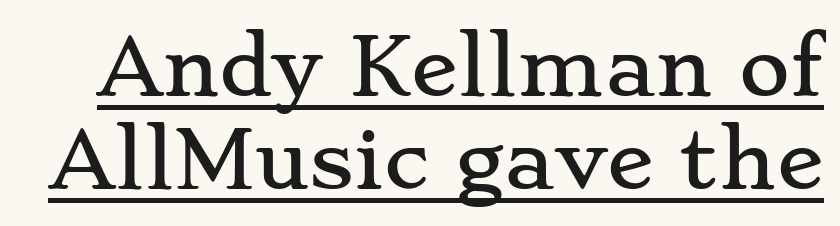
{"serif": "yes", "italic": "no", "width": "wide", "stroke_contrast": "low", "x_height": "small", "monospaced": "no", "underline": "yes", "line_spacing_ratio": 1.19, "letter_spacing": "normal", "letter_spacing_em": 0.0, "glyph_px": 78}
